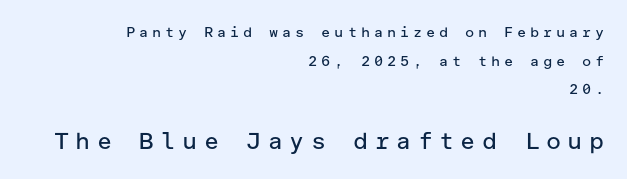
Q: Is the text bold? A: No.
Q: Is the text italic (slanted)? A: No, it is upright.
Q: Is the text underlined? A: No.
Q: How is the paragraph aligned? A: Right-aligned.
Q: Is the spacing between letters normal or unusually wide? A: Unusually wide.
Q: Is the spacing between lines tight, normal or loose? A: Loose.
Q: Which block of text is set in a larger size, the first (top) or the second (bottom)? A: The second (bottom) one.
